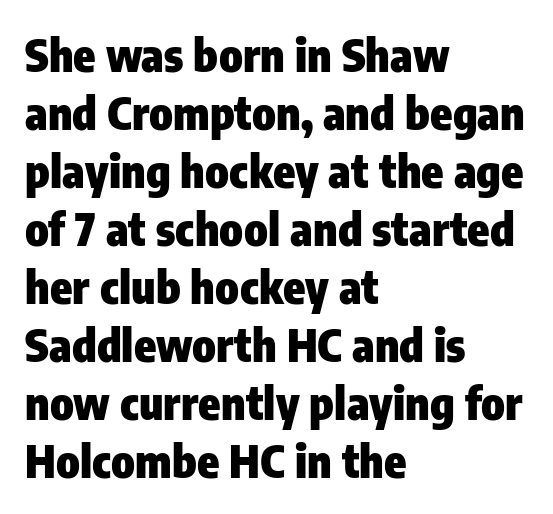
The image shows 45 px heavy, condensed sans-serif type, upright; set left-aligned, normal line spacing (1.29x), normal letter spacing, not underlined; low stroke contrast and a medium x-height.
